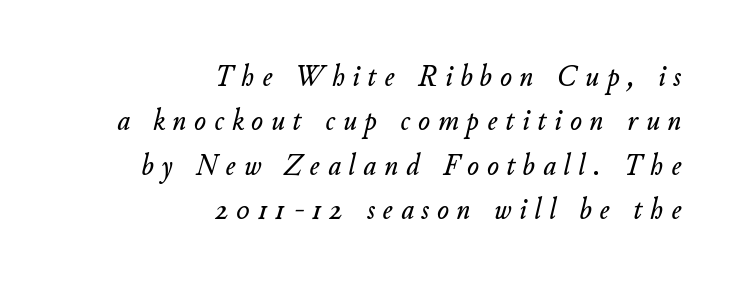
The image shows 31 px text type, italic (leaning right); set right-aligned, normal line spacing (1.43x), unusually wide letter spacing (+0.26 em), not underlined; low stroke contrast and a small x-height.
